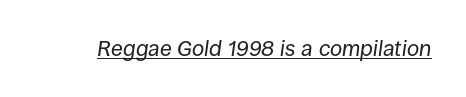
The image shows 22 px text type, italic (leaning right); set normal letter spacing, underlined.
